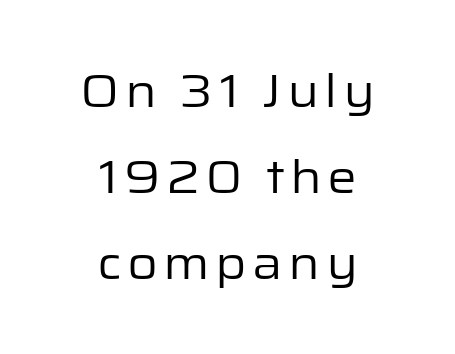
The area under the type is left untouched. The specimen reads as upright at a glance. You can tell from the bare stems that sans-serif type was used. Horizontal alignment here is central, giving a formal, balanced look. The rendering uses natural spacing where letterforms have individual widths. Stem width sits at or under what a default text font uses.
